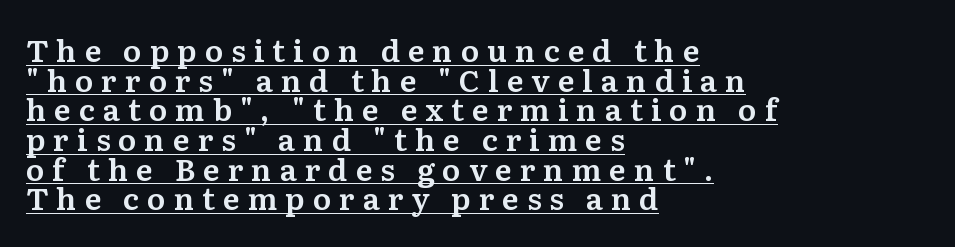
The face used here is rendered with a markedly widened letterfit. The designer went with a serif here, giving each stem small feet. How would I describe the line gaps? Narrow and economical. Spacing verdict: proportional, widths tailored to each character.
